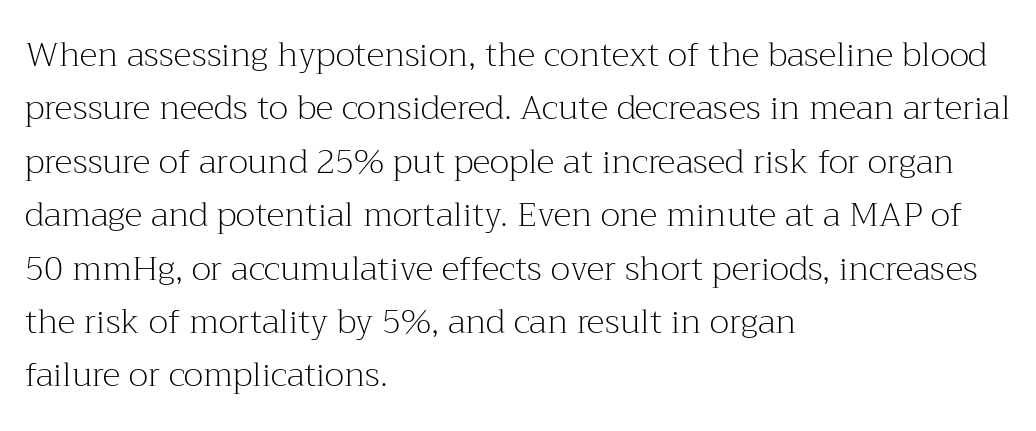
The typesetter chose a ragged-right arrangement here. Stroke thickness stays within the range of a standard reading face or lighter. Small tapered or slab feet sit at the stroke ends, so this counts as serif. Vertically, the passage feels balanced, rows spaced as you'd expect. Just letters on the line, the space beneath them empty. A typesetter would call this proportional, since set widths differ per character.
